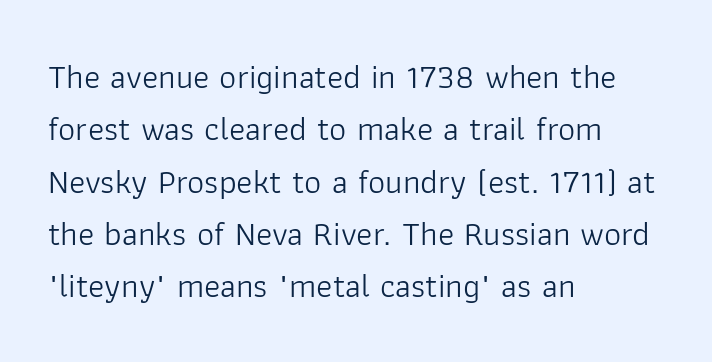
The image shows 34 px light sans-serif type, upright; set left-aligned, normal line spacing (1.54x), normal letter spacing, not underlined; low stroke contrast and a medium x-height.
